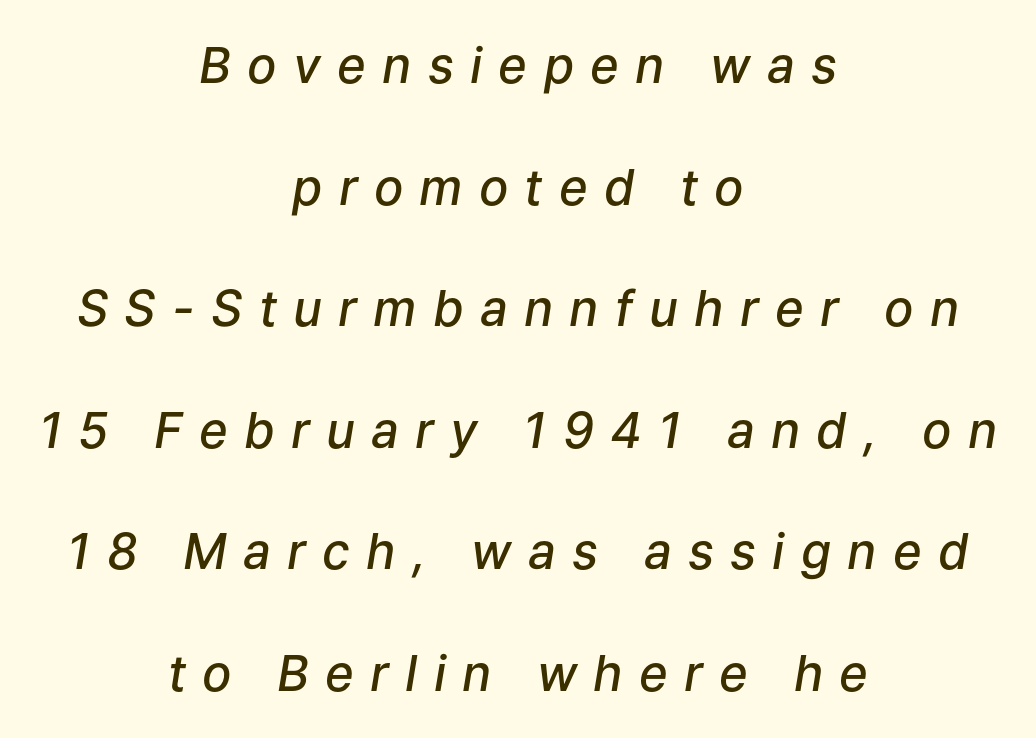
{"italic": "yes", "lean": "right", "slant_degrees": 9, "bold": "semi", "weight": "semibold", "width": "normal", "stroke_contrast": "low", "x_height": "medium", "monospaced": "no", "underline": "no", "align": "center", "line_spacing": "loose", "line_spacing_ratio": 2.48, "letter_spacing": "wide", "letter_spacing_em": 0.33, "glyph_px": 49}
